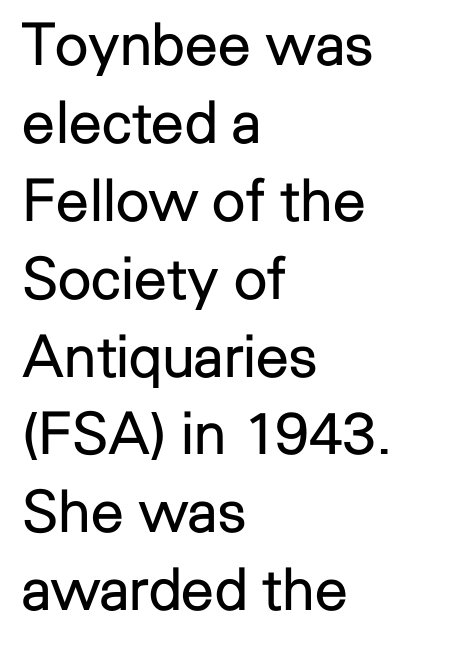
The image shows 59 px regular-weight sans-serif type, upright; set left-aligned, normal line spacing (1.32x), normal letter spacing, not underlined; low stroke contrast and a medium x-height.
